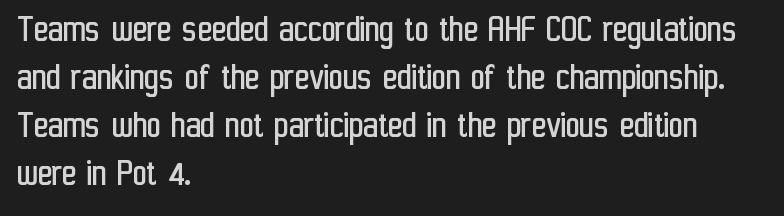
Q: Is the text bold? A: No.
Q: Is the text italic (slanted)? A: No, it is upright.
Q: Is the typeface a serif or a sans-serif typeface? A: Sans-serif.
Q: Is the text underlined? A: No.
Q: How is the paragraph aligned? A: Left-aligned.
Q: Is the spacing between letters normal or unusually wide? A: Normal.
Q: Width (condensed, normal, or wide)? A: Condensed.
Q: Stroke contrast? A: Low.
Q: x-height? A: Medium.
Q: Monospaced? A: No.
